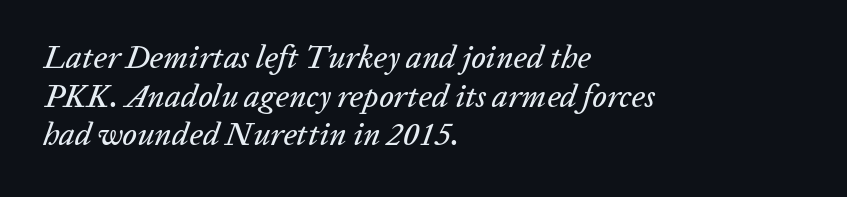
The image shows 32 px text type, italic (leaning right); set left-aligned, line spacing 1.21x, normal letter spacing, not underlined; low stroke contrast and a medium x-height.
